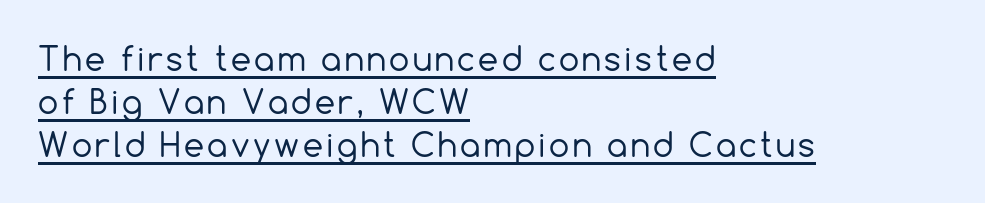
{"serif": "no", "italic": "no", "bold": "no", "weight": "regular", "width": "normal", "x_height": "medium", "monospaced": "no", "underline": "yes", "align": "left", "line_spacing": "normal", "line_spacing_ratio": 1.34, "glyph_px": 32}
